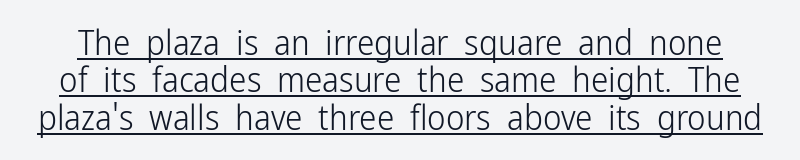
How are the letters spaced? Ordinarily, with no added tracking. This sample uses an upright cut, with every glyph sitting square on the baseline. Are there feet on the stems? There aren't — it's a sans. The face used here is proportionally spaced, like ordinary book or web type. A continuous stroke trails under the words, as in a hyperlink.
